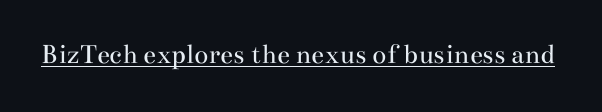
This sample uses a serif face. The face used here is proportionally spaced, like ordinary book or web type. Heaviness? Minimal to ordinary, like unemphasized prose. When letters stand straight like this, we call the style roman or upright. Short note: letters normally spaced. Does a line run under the words? Yes, clearly.
